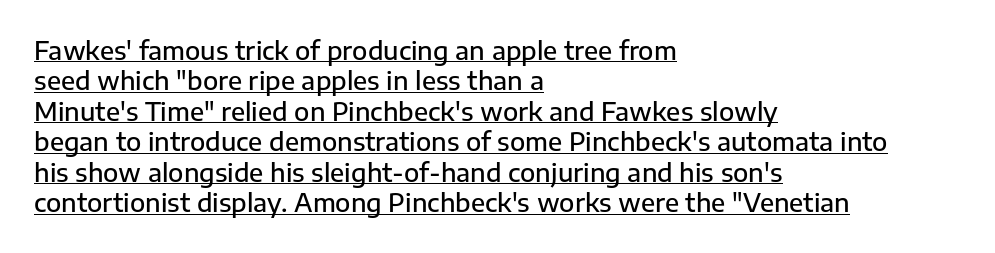
This is roman type, the default non-slanted kind. Casual observation: everything's shoved over to the left. Stems and bowls a touch heavier than normal — semibold. The rendering keeps characters at their native spacing.
